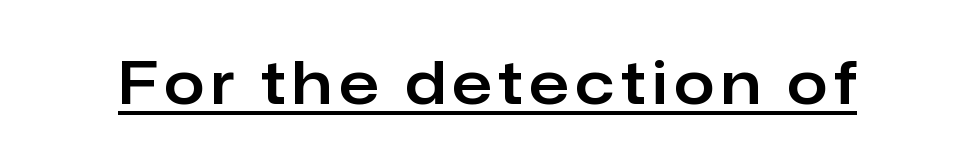
Is there any slant? The stems are plumb. Underlined type. Spacing verdict: proportional, widths tailored to each character. The type family on display is of the sans-serif kind.
